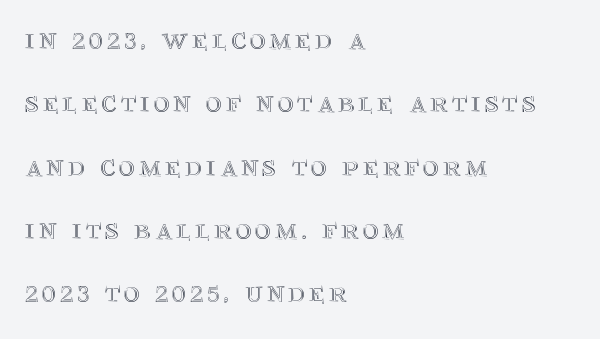
The image shows 30 px text type, upright; set left-aligned, loose line spacing (2.11x), not underlined; a large x-height.
